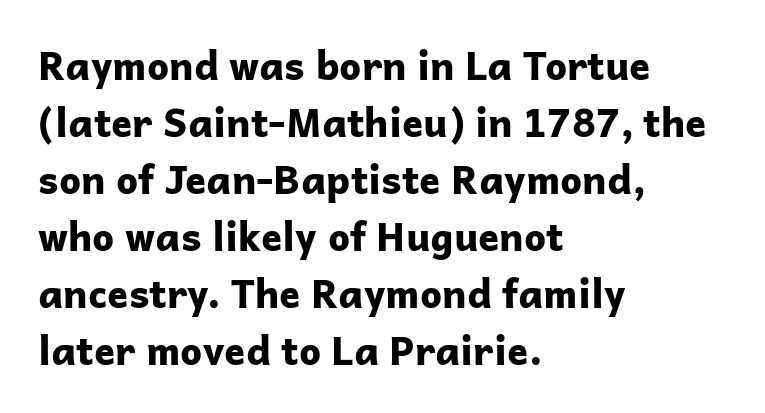
The image shows 39 px bold sans-serif type, upright; set left-aligned, normal line spacing (1.46x), normal letter spacing, not underlined; low stroke contrast and a medium x-height.
